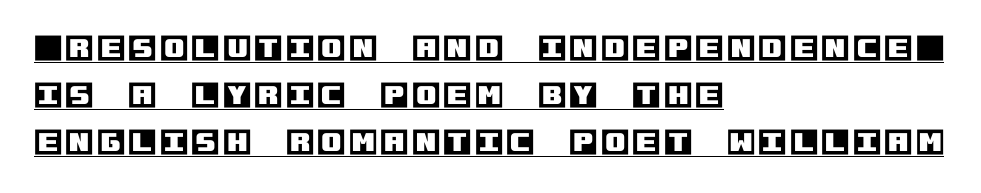
The image shows 29 px text type, upright; set left-aligned, normal line spacing (1.62x), underlined; a large x-height.
